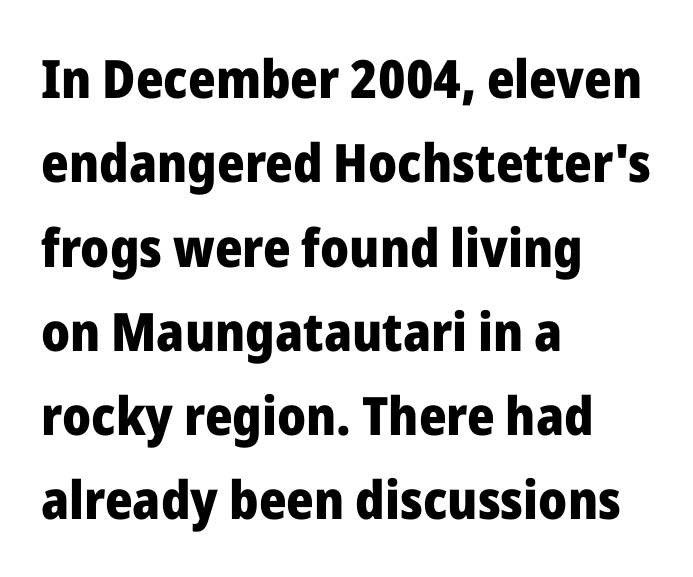
The image shows 53 px heavy sans-serif type, upright; set left-aligned, normal line spacing (1.59x), normal letter spacing, not underlined; low stroke contrast and a medium x-height.
